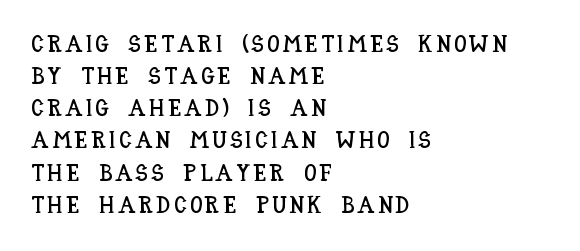
Q: Is the text italic (slanted)? A: No, it is upright.
Q: Is the text underlined? A: No.
Q: How is the paragraph aligned? A: Left-aligned.
Q: Is the spacing between lines tight, normal or loose? A: Normal.
